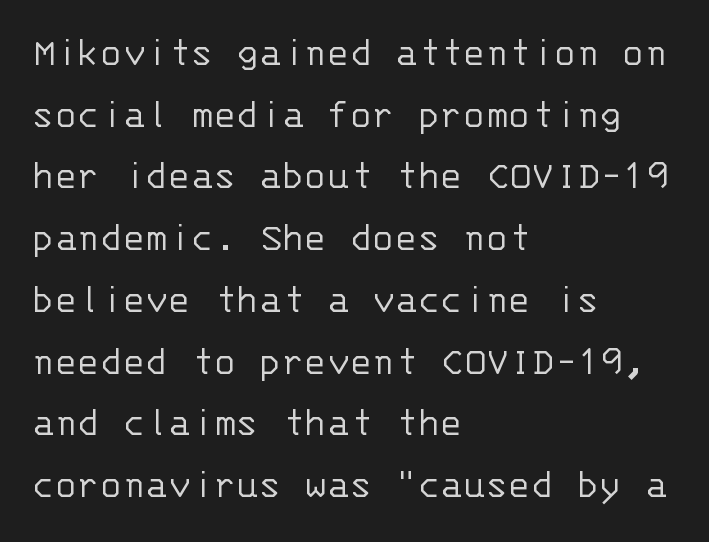
The image shows 42 px light sans-serif type, upright, monospaced; set left-aligned, normal line spacing (1.47x), normal letter spacing, not underlined; low stroke contrast and a large x-height.
